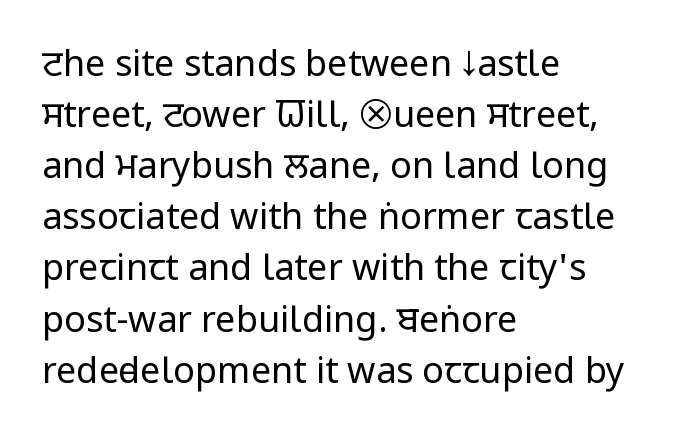
Each stroke keeps to a modest, everyday thickness or less. Italic? Not at all — the glyphs are vertical. Evenly set lines give the paragraph a standard silhouette. You could not count columns in this text — the font is proportionally spaced. You can tell from the bare stems that sans-serif type was used.
